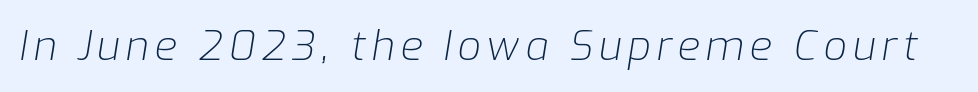
The face looks like a standard text weight, possibly lighter. No word sits above an underline. Varying glyph widths throughout — classic text-font behaviour. Observe the lean: these are italic letterforms.
